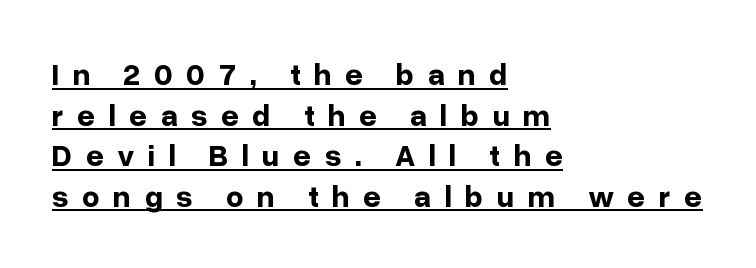
Look at the tracking — it's clearly loosened, letters drifting apart. The letters carry no serifs — their stems end cleanly without finishing strokes. Descenders here cross a horizontal rule under the line. Does the copy run flush right? No — it runs flush left. Does the weight exceed regular? Yes, all the way to bold.
